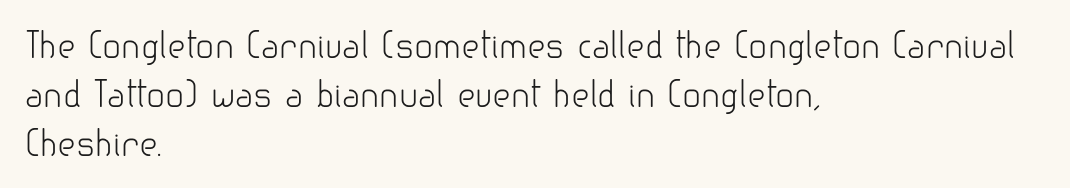
Nobody drew a line under any word here. Nothing sits at the stroke ends, so this counts as sans-serif. You could not count columns in this text — the font is proportionally spaced. Every row of glyphs begins at an identical x-position on the left.
